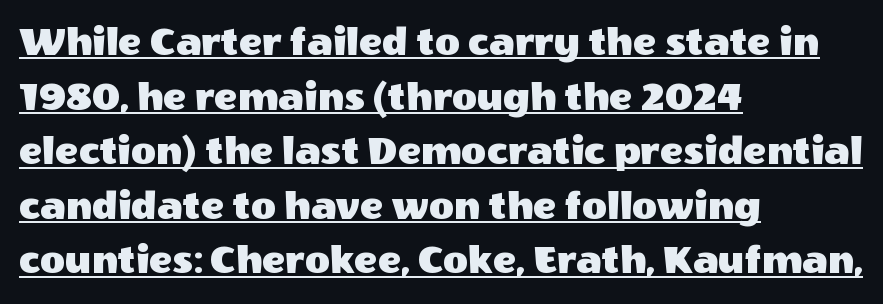
Q: Is the text italic (slanted)? A: No, it is upright.
Q: Is the typeface a serif or a sans-serif typeface? A: Sans-serif.
Q: Is the text underlined? A: Yes.
Q: How is the paragraph aligned? A: Left-aligned.
Q: Is the spacing between letters normal or unusually wide? A: Normal.
Q: Is the spacing between lines tight, normal or loose? A: Normal.
Q: Width (condensed, normal, or wide)? A: Normal.
Q: x-height? A: Large.
Q: Monospaced? A: No.
